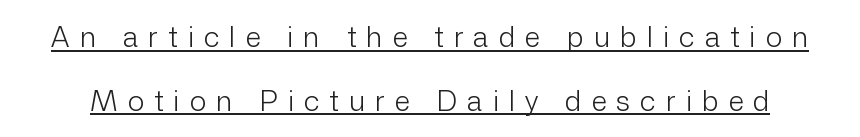
The image shows 28 px light sans-serif type, upright; set loose line spacing (2.28x), unusually wide letter spacing (+0.36 em), underlined; low stroke contrast and a medium x-height.
